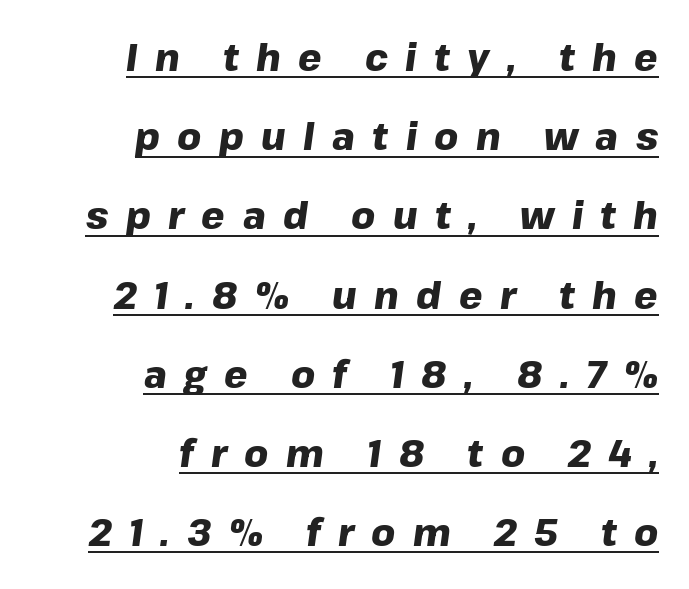
Q: Is the text bold? A: Yes.
Q: Is the text italic (slanted)? A: Yes, it leans right by about 8 degrees.
Q: Is the text underlined? A: Yes.
Q: How is the paragraph aligned? A: Right-aligned.
Q: Is the spacing between letters normal or unusually wide? A: Unusually wide.
Q: Is the spacing between lines tight, normal or loose? A: Loose.
Q: Width (condensed, normal, or wide)? A: Normal.
Q: Stroke contrast? A: Low.
Q: x-height? A: Medium.
Q: Monospaced? A: No.
